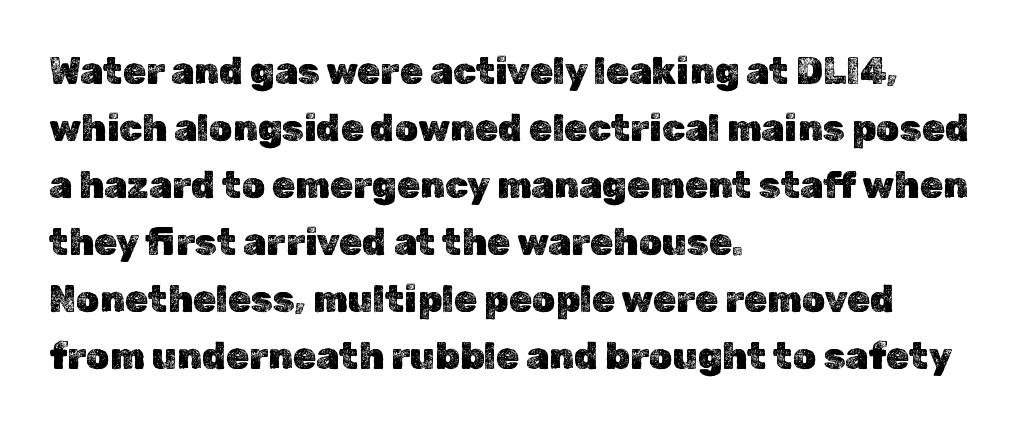
{"italic": "no", "width": "normal", "x_height": "medium", "monospaced": "no", "underline": "no", "align": "left", "line_spacing": "normal", "line_spacing_ratio": 1.54, "letter_spacing": "normal", "letter_spacing_em": 0.0, "glyph_px": 37}
